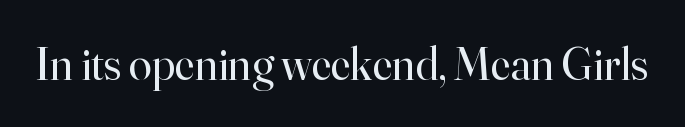
Is the letter spacing exaggerated? No — it looks like the ordinary default. Note the varied advance widths — an 'i' is clearly narrower than an 'm'. Vertical strokes here are truly vertical. A clean baseline with only descenders dipping below it.
